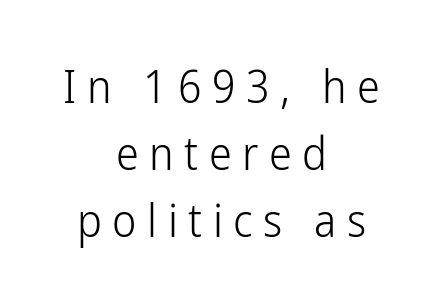
Q: Is the text bold? A: No.
Q: Is the text italic (slanted)? A: No, it is upright.
Q: Is the typeface a serif or a sans-serif typeface? A: Sans-serif.
Q: Is the text underlined? A: No.
Q: How is the paragraph aligned? A: Centered.
Q: Is the spacing between letters normal or unusually wide? A: Unusually wide.
Q: Is the spacing between lines tight, normal or loose? A: Normal.
Q: Width (condensed, normal, or wide)? A: Condensed.
Q: Stroke contrast? A: Low.
Q: x-height? A: Medium.
Q: Monospaced? A: No.
